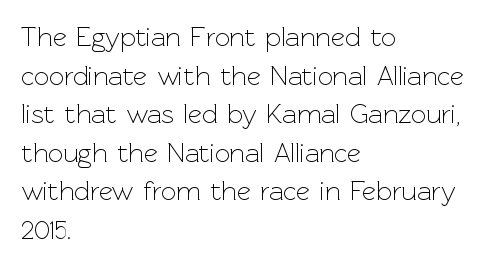
Stroke thickness stays within the range of a standard reading face or lighter. Notice how descenders clear the ascenders below comfortably — that's standard leading. There is no visible air inserted between adjacent glyphs. Casual observation: everything's shoved over to the left. The specimen omits any rule beneath the text block's lines. The letters stand straight up with perfectly vertical stems.
